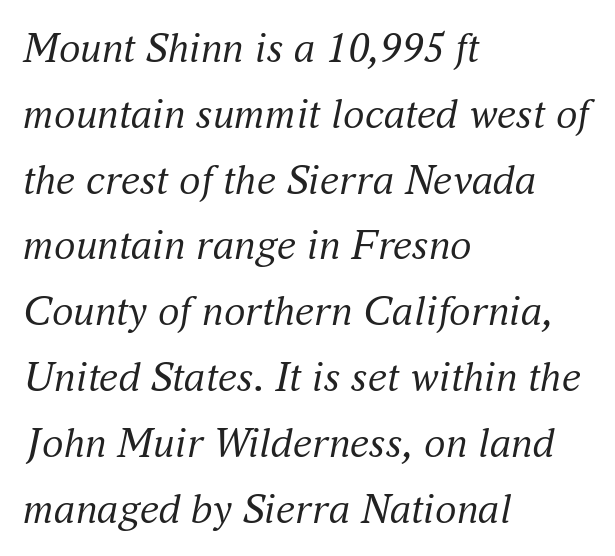
The font family rendered here belongs to the serif group. Character widths vary here, with narrow letters taking less room than wide ones. Heaviness? Minimal to ordinary, like unemphasized prose. Short note: letters normally spaced.
